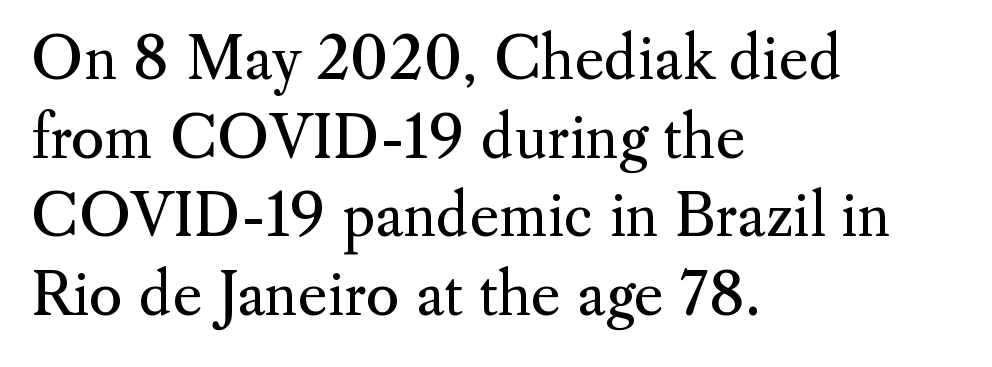
{"serif": "yes", "italic": "no", "bold": "no", "weight": "regular", "width": "normal", "stroke_contrast": "medium", "x_height": "small", "monospaced": "no", "underline": "no", "align": "left", "line_spacing": "normal", "line_spacing_ratio": 1.38, "letter_spacing": "normal", "letter_spacing_em": 0.0, "glyph_px": 57}
